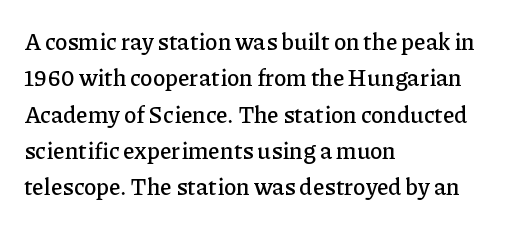
{"italic": "no", "underline": "no", "align": "left", "line_spacing": "normal", "line_spacing_ratio": 1.58, "letter_spacing": "normal", "letter_spacing_em": 0.0, "glyph_px": 23}
